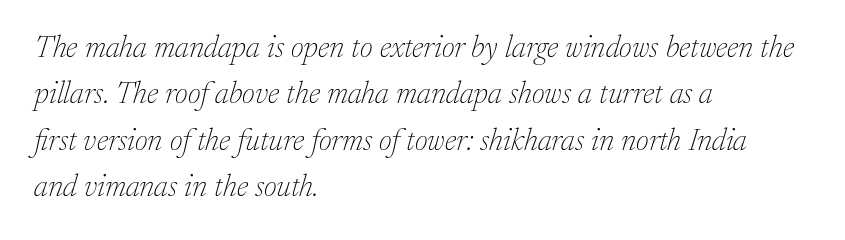
Q: Is the text bold? A: No.
Q: Is the text italic (slanted)? A: Yes, it leans right by about 17 degrees.
Q: Is the typeface a serif or a sans-serif typeface? A: Serif.
Q: Is the text underlined? A: No.
Q: How is the paragraph aligned? A: Left-aligned.
Q: Is the spacing between letters normal or unusually wide? A: Normal.
Q: Is the spacing between lines tight, normal or loose? A: Normal.
Q: Width (condensed, normal, or wide)? A: Normal.
Q: Stroke contrast? A: Low.
Q: x-height? A: Medium.
Q: Monospaced? A: No.
